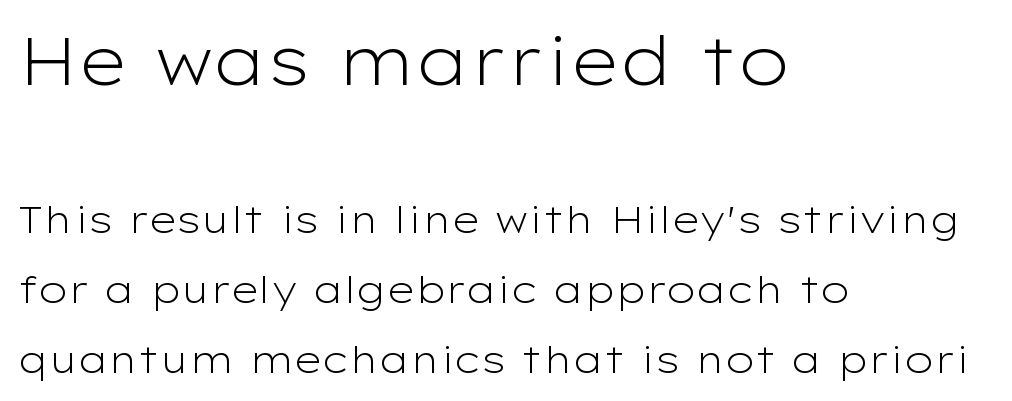
The image shows 67 px light, wide sans-serif type, upright; set left-aligned, line spacing 1.84x, normal letter spacing, not underlined; the first (top) block is 1.76x larger; low stroke contrast and a medium x-height.
